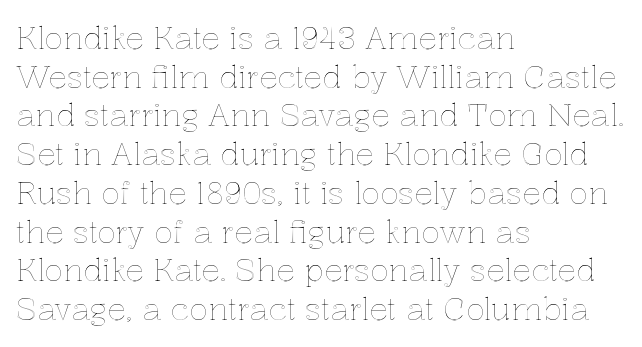
The image shows 31 px text type, upright; set left-aligned, normal line spacing (1.25x), normal letter spacing, not underlined; a medium x-height.
